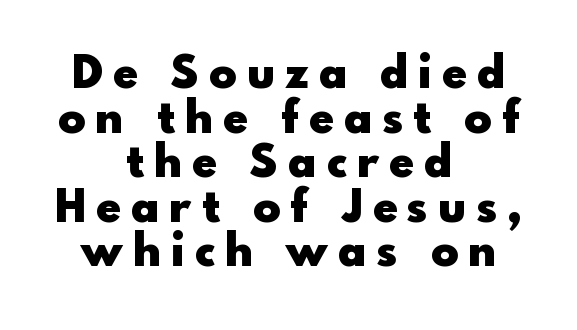
Q: Is the text bold? A: Yes.
Q: Is the text italic (slanted)? A: No, it is upright.
Q: Is the typeface a serif or a sans-serif typeface? A: Sans-serif.
Q: Is the text underlined? A: No.
Q: How is the paragraph aligned? A: Centered.
Q: Is the spacing between letters normal or unusually wide? A: Unusually wide.
Q: Is the spacing between lines tight, normal or loose? A: Tight.
Q: Width (condensed, normal, or wide)? A: Normal.
Q: x-height? A: Small.
Q: Monospaced? A: No.
